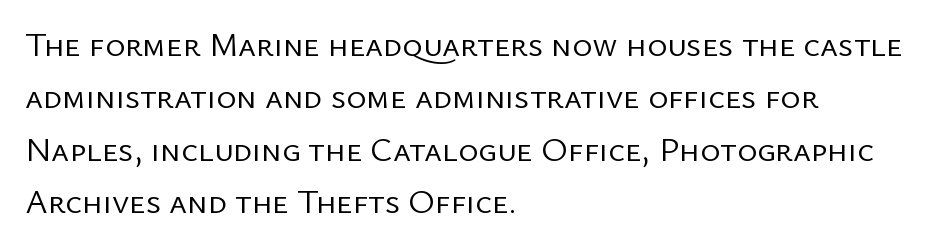
{"serif": "no", "italic": "no", "bold": "no", "weight": "regular", "width": "normal", "stroke_contrast": "low", "x_height": "medium", "monospaced": "no", "underline": "no", "align": "left", "line_spacing": "normal", "line_spacing_ratio": 1.54, "letter_spacing": "normal", "letter_spacing_em": 0.0, "glyph_px": 34}
